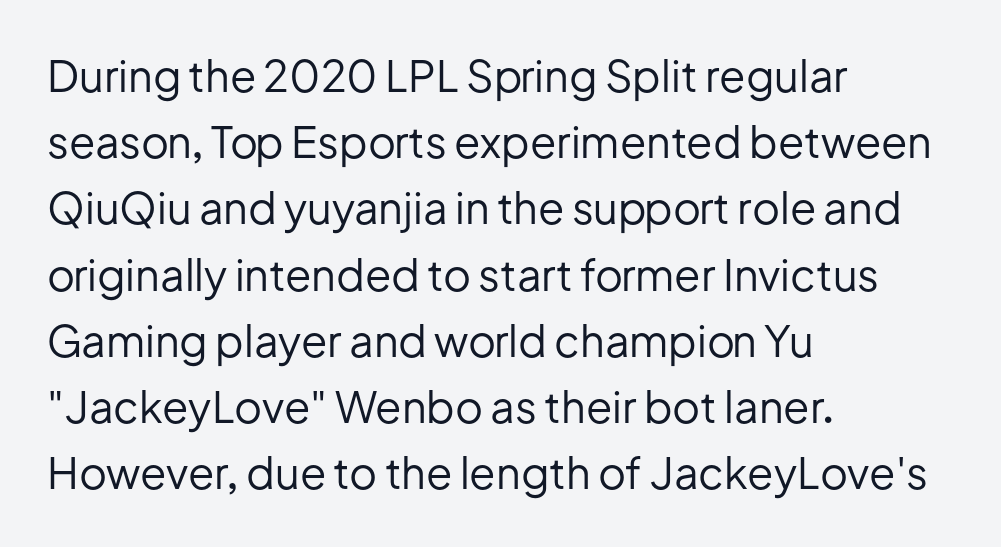
Q: Is the text bold? A: No.
Q: Is the text italic (slanted)? A: No, it is upright.
Q: Is the typeface a serif or a sans-serif typeface? A: Sans-serif.
Q: Is the text underlined? A: No.
Q: How is the paragraph aligned? A: Left-aligned.
Q: Is the spacing between letters normal or unusually wide? A: Normal.
Q: Is the spacing between lines tight, normal or loose? A: Normal.
Q: Width (condensed, normal, or wide)? A: Normal.
Q: Stroke contrast? A: Low.
Q: x-height? A: Medium.
Q: Monospaced? A: No.
